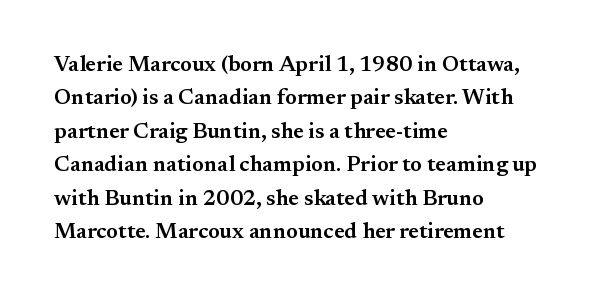
{"italic": "no", "bold": "semi", "underline": "no", "align": "left", "line_spacing": "normal", "line_spacing_ratio": 1.52, "letter_spacing": "normal", "letter_spacing_em": 0.0, "glyph_px": 22}
